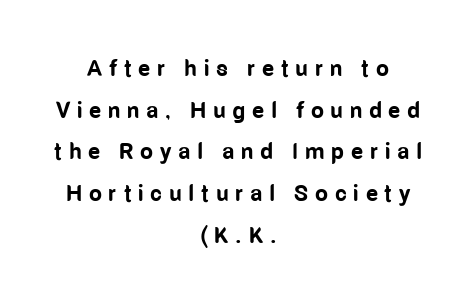
{"italic": "no", "bold": "yes", "underline": "no", "align": "center", "line_spacing_ratio": 1.81, "letter_spacing": "wide", "letter_spacing_em": 0.29, "glyph_px": 23}
